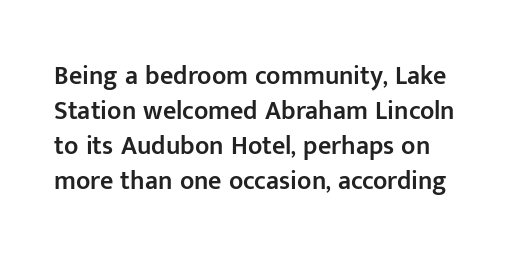
The image shows 26 px text type, upright; set normal line spacing (1.34x), normal letter spacing, not underlined.
